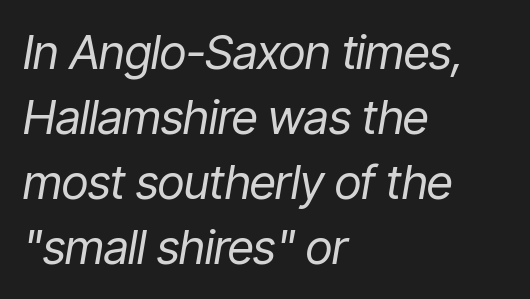
{"italic": "yes", "lean": "right", "slant_degrees": 9, "bold": "no", "weight": "regular", "width": "condensed", "stroke_contrast": "low", "x_height": "medium", "monospaced": "no", "underline": "no", "align": "left", "line_spacing": "normal", "line_spacing_ratio": 1.38, "letter_spacing": "normal", "letter_spacing_em": 0.0, "glyph_px": 47}
